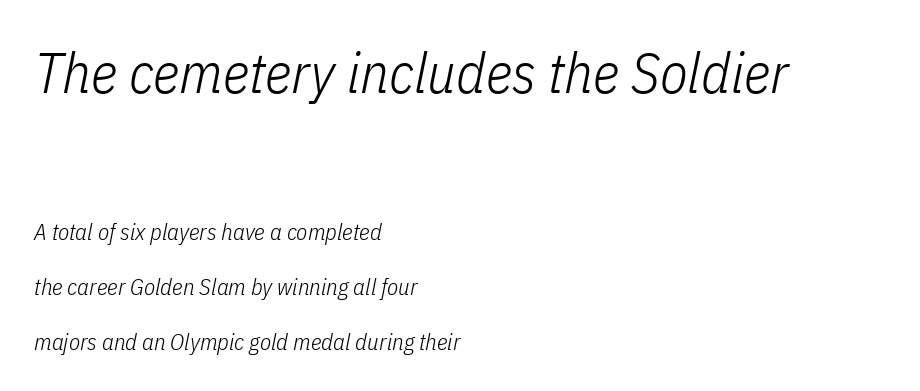
The image shows 57 px light, condensed type, italic (leaning right); set left-aligned, loose line spacing (2.39x), normal letter spacing, not underlined; the first (top) block is 2.48x larger; low stroke contrast and a medium x-height.
